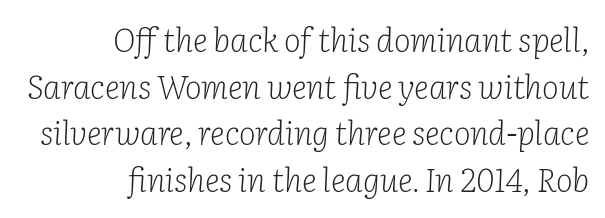
The rows are spaced the way most documents space them. Rendered with sloped, italic letterforms. The type is set solid horizontally, with unmodified tracking. The passage shown is typeset with a serif family. Looks like regular typesetting: each glyph gets only the width it needs. Unmarked baselines from the first word to the last.
